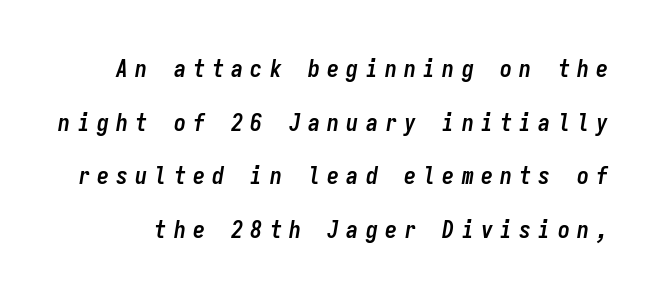
The image shows 24 px bold type, italic (leaning right); set loose line spacing (2.23x), unusually wide letter spacing (+0.3 em), not underlined.
